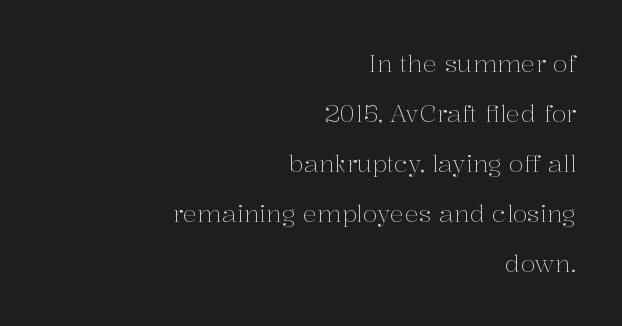
{"italic": "no", "bold": "no", "underline": "no", "align": "right", "line_spacing": "loose", "line_spacing_ratio": 2.08, "letter_spacing": "normal", "letter_spacing_em": 0.0, "glyph_px": 24}
